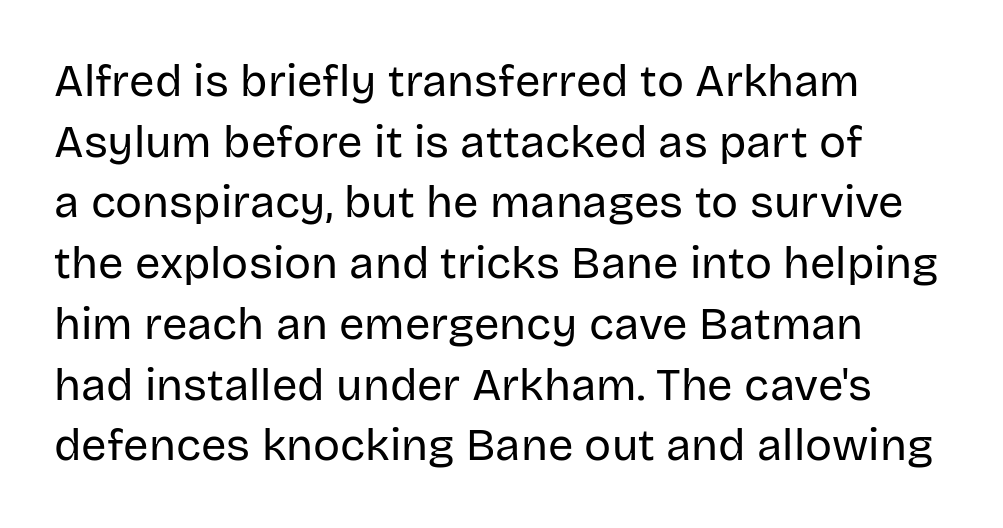
The axis of the letterforms is exactly vertical. Tracking here is standard; glyphs follow each other at the usual distance. Stroke mass is kept to a normal reading level or below. Check where the strokes stop: nothing finishes them off — pure sans. Here the designer chose a conventional face with non-uniform glyph widths. Glance below the letters and you will spot only blank space.
